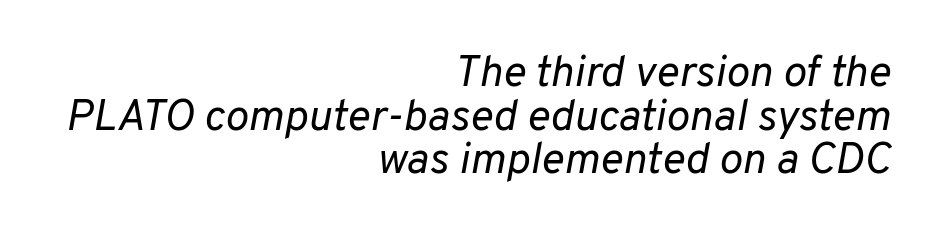
The tracking reads as untouched default to a designer's eye. This sample has the flowing, uneven cadence of proportional lettering. The characters are drawn with everyday or finer stroke widths. Typeset ragged left — the right edge is the straight one. The passage shown is not underscored anywhere.
